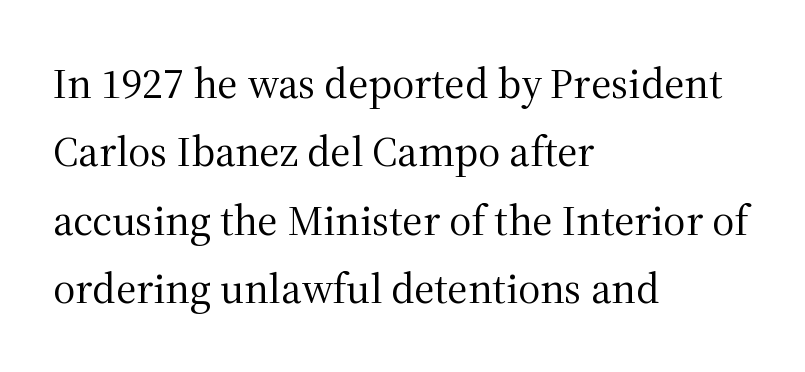
The image shows 43 px regular-weight serif type, upright; set left-aligned, normal line spacing (1.59x), normal letter spacing, not underlined; medium stroke contrast and a medium x-height.
